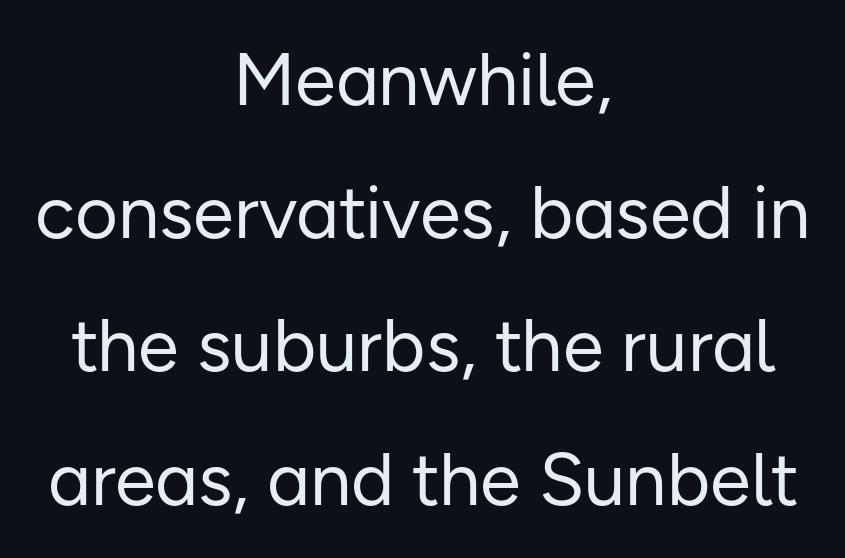
The image shows 74 px regular-weight sans-serif type, upright; set centered, line spacing 1.8x, normal letter spacing, not underlined; low stroke contrast and a medium x-height.
